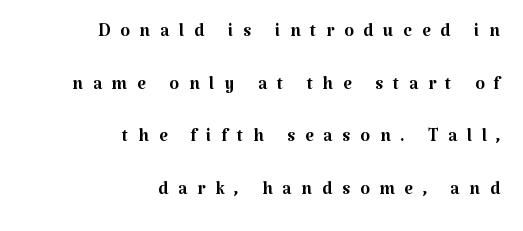
{"italic": "no", "bold": "no", "underline": "no", "align": "right", "line_spacing": "loose", "line_spacing_ratio": 2.11, "letter_spacing": "wide", "letter_spacing_em": 0.39, "glyph_px": 25}
